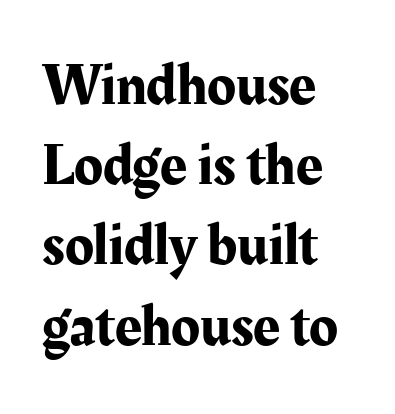
The image shows 59 px serif type, upright; set left-aligned, normal line spacing (1.36x), normal letter spacing, not underlined; medium stroke contrast and a medium x-height.
